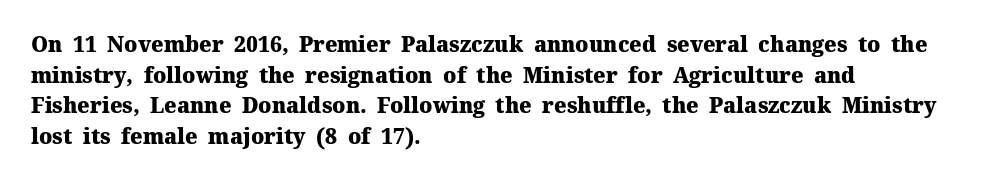
{"italic": "no", "bold": "yes", "underline": "no", "align": "left", "line_spacing": "normal", "line_spacing_ratio": 1.46, "letter_spacing": "normal", "letter_spacing_em": 0.0, "glyph_px": 21}
